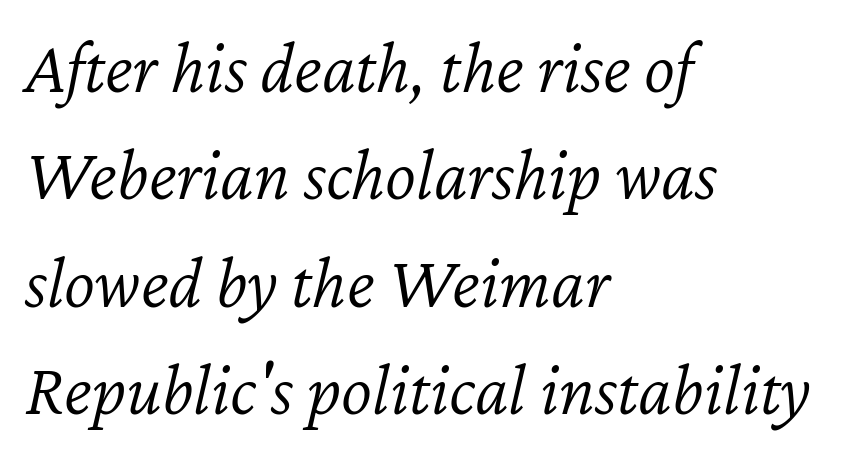
Students, observe: this is what conventionally led text looks like. Is the letter spacing exaggerated? No — it looks like the ordinary default. Horizontal alignment here is leftward, the default for most running prose. Heft: none added — not bold. The rendering uses natural spacing where letterforms have individual widths. Italic: yes, the glyphs are oblique.
